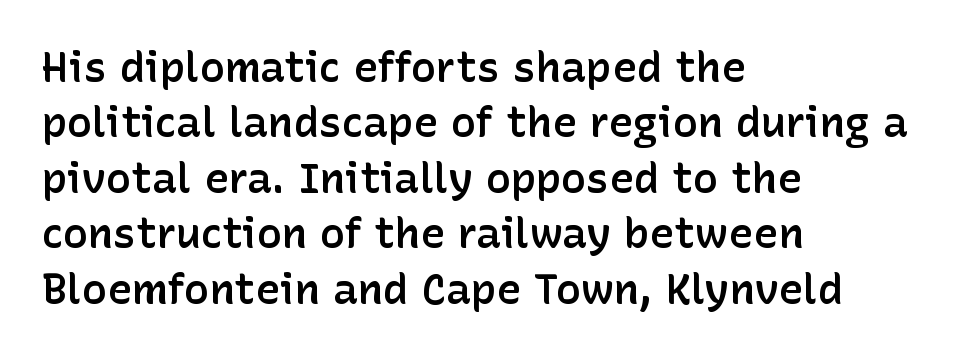
What weight is shown? A semibold, between regular and bold. The lettering holds an erect, upright posture throughout. The rag falls on the right side of this text block. Quick note: underline off. Does the type have serifs? No, each stem ends abruptly.
